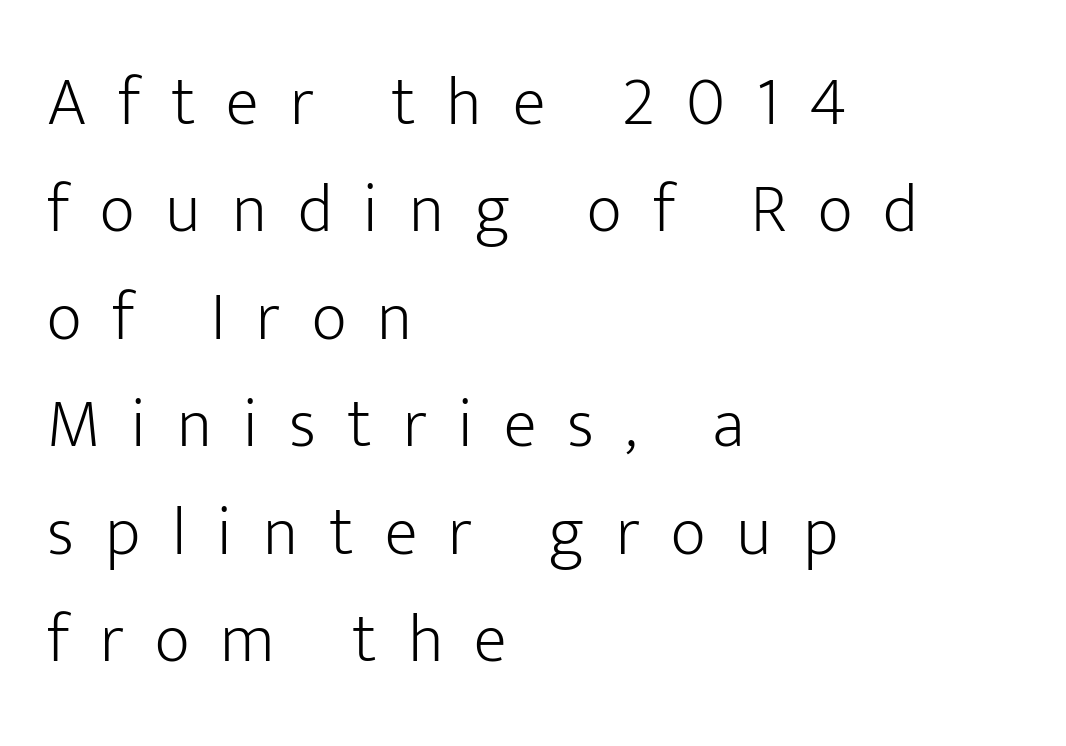
Q: Is the text bold? A: No.
Q: Is the text italic (slanted)? A: No, it is upright.
Q: Is the typeface a serif or a sans-serif typeface? A: Sans-serif.
Q: Is the text underlined? A: No.
Q: How is the paragraph aligned? A: Left-aligned.
Q: Is the spacing between letters normal or unusually wide? A: Unusually wide.
Q: Is the spacing between lines tight, normal or loose? A: Normal.
Q: Width (condensed, normal, or wide)? A: Normal.
Q: Stroke contrast? A: Low.
Q: x-height? A: Medium.
Q: Monospaced? A: No.
